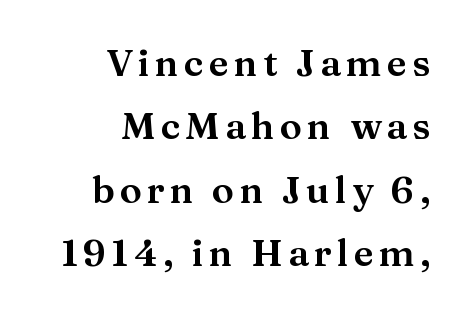
Any mark beneath the type? The region is blank. All the whitespace from short lines collects on the left. These lines are rendered in a variable-pitch font. It's the straight-up-and-down kind of type. Little horizontal feet cap the strokes, marking this as serif type.
